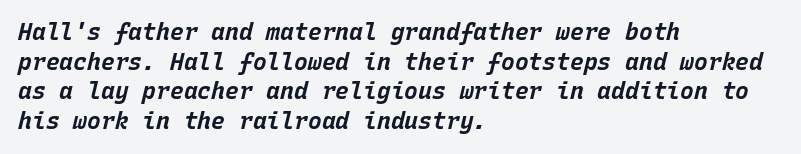
The image shows 23 px bold type, italic (leaning right); set left-aligned, normal line spacing (1.29x), normal letter spacing, not underlined.
